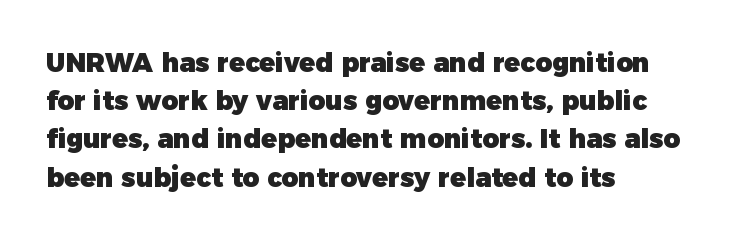
{"italic": "no", "bold": "yes", "underline": "no", "align": "left", "line_spacing": "normal", "line_spacing_ratio": 1.47, "letter_spacing": "normal", "letter_spacing_em": 0.0, "glyph_px": 26}
